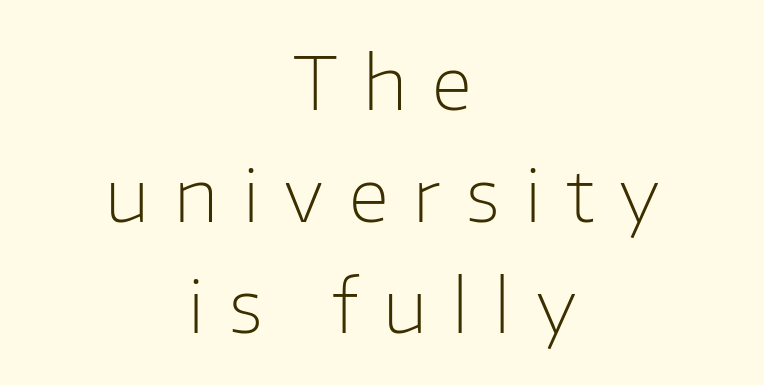
{"serif": "no", "italic": "no", "bold": "no", "weight": "light", "width": "normal", "stroke_contrast": "low", "x_height": "medium", "monospaced": "no", "underline": "no", "align": "center", "line_spacing": "normal", "line_spacing_ratio": 1.55, "letter_spacing": "wide", "letter_spacing_em": 0.35, "glyph_px": 72}
